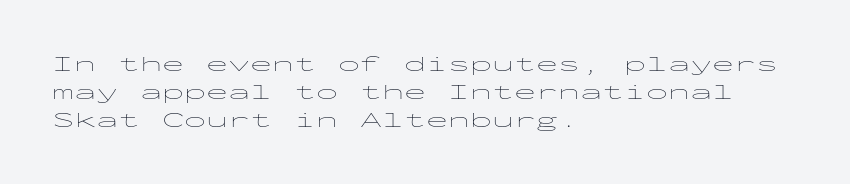
Q: Is the text bold? A: No.
Q: Is the text italic (slanted)? A: No, it is upright.
Q: Is the text underlined? A: No.
Q: How is the paragraph aligned? A: Left-aligned.
Q: Is the spacing between letters normal or unusually wide? A: Normal.
Q: Is the spacing between lines tight, normal or loose? A: Normal.
